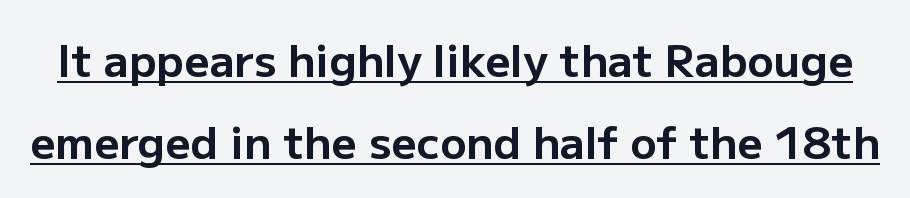
{"serif": "no", "italic": "no", "bold": "yes", "weight": "bold", "width": "normal", "stroke_contrast": "low", "x_height": "medium", "monospaced": "no", "underline": "yes", "line_spacing_ratio": 1.87, "letter_spacing": "normal", "letter_spacing_em": 0.0, "glyph_px": 44}
